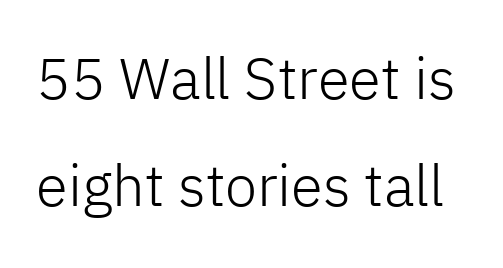
The image shows 58 px light sans-serif type, upright; set line spacing 1.85x, normal letter spacing, not underlined; low stroke contrast and a medium x-height.
